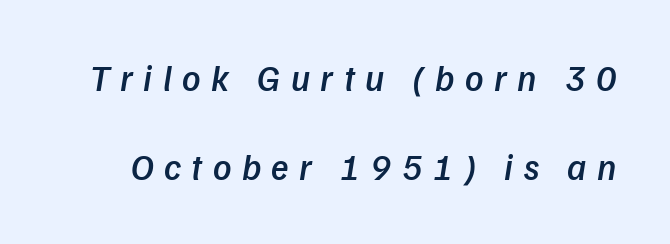
Q: Is the text bold? A: Semi-bold.
Q: Is the text italic (slanted)? A: Yes, it leans right by about 9 degrees.
Q: Is the text underlined? A: No.
Q: Is the spacing between letters normal or unusually wide? A: Unusually wide.
Q: Is the spacing between lines tight, normal or loose? A: Loose.
Q: Width (condensed, normal, or wide)? A: Normal.
Q: Stroke contrast? A: Low.
Q: x-height? A: Medium.
Q: Monospaced? A: No.
